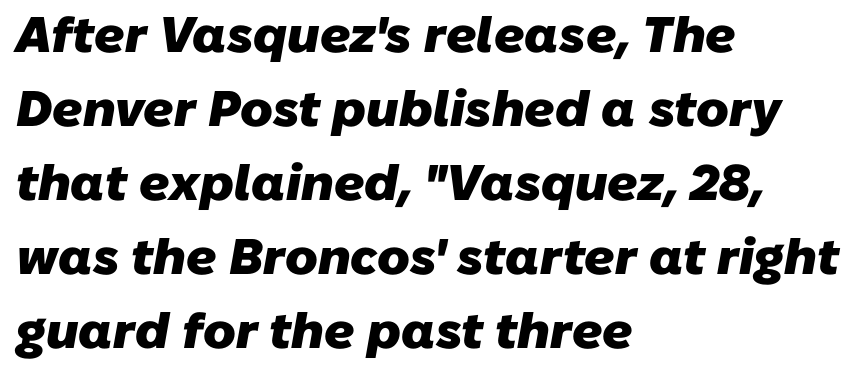
{"serif": "no", "bold": "yes", "weight": "heavy", "width": "normal", "stroke_contrast": "low", "x_height": "medium", "monospaced": "no", "underline": "no", "align": "left", "line_spacing": "normal", "line_spacing_ratio": 1.48, "letter_spacing": "normal", "letter_spacing_em": 0.0, "glyph_px": 50}
